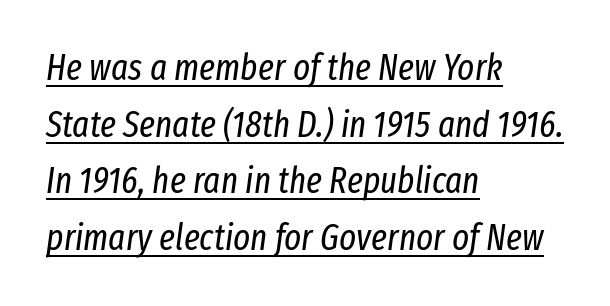
The characters are drawn with everyday or finer stroke widths. Beneath each row of characters lies a ruled line. This sample is left-justified, so line endings fall wherever the words run out. Each letter keeps its own natural width here, so spacing adapts to shape.
